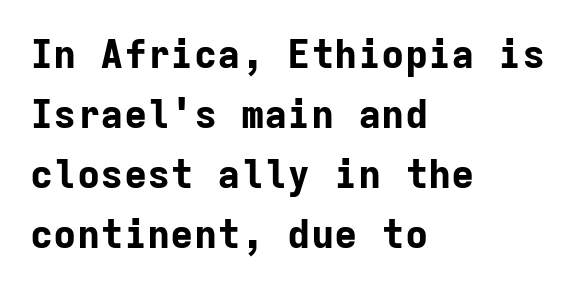
The image shows 39 px bold sans-serif type, upright, monospaced; set left-aligned, normal line spacing (1.54x), normal letter spacing, not underlined; low stroke contrast and a medium x-height.
